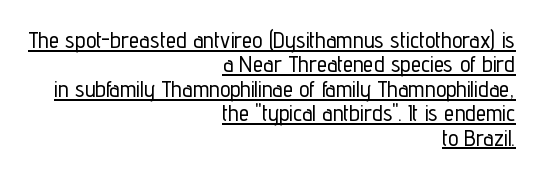
Q: Is the text italic (slanted)? A: No, it is upright.
Q: Is the text underlined? A: Yes.
Q: How is the paragraph aligned? A: Right-aligned.
Q: Is the spacing between letters normal or unusually wide? A: Normal.
Q: Is the spacing between lines tight, normal or loose? A: Tight.
